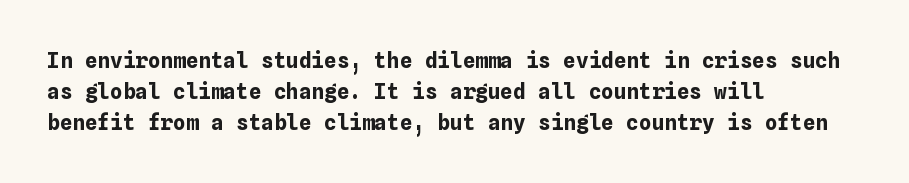
Q: Is the text bold? A: Yes.
Q: Is the text italic (slanted)? A: No, it is upright.
Q: Is the text underlined? A: No.
Q: How is the paragraph aligned? A: Left-aligned.
Q: Is the spacing between letters normal or unusually wide? A: Normal.
Q: Is the spacing between lines tight, normal or loose? A: Normal.
